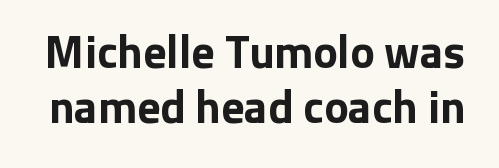
The image shows 46 px bold sans-serif type, upright; set line spacing 1.19x, normal letter spacing, not underlined; low stroke contrast and a medium x-height.
